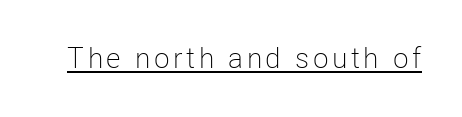
Q: Is the text bold? A: No.
Q: Is the text italic (slanted)? A: No, it is upright.
Q: Is the typeface a serif or a sans-serif typeface? A: Sans-serif.
Q: Is the text underlined? A: Yes.
Q: Width (condensed, normal, or wide)? A: Condensed.
Q: Stroke contrast? A: Low.
Q: x-height? A: Medium.
Q: Monospaced? A: No.
